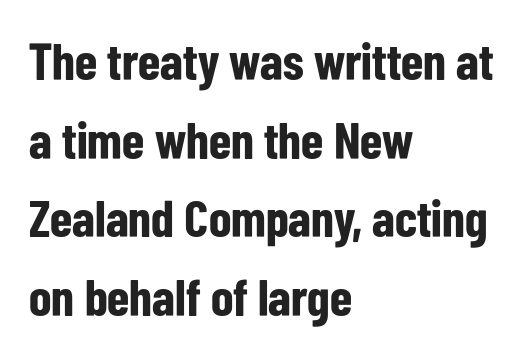
{"serif": "no", "italic": "no", "bold": "yes", "weight": "bold", "width": "condensed", "stroke_contrast": "low", "x_height": "medium", "monospaced": "no", "underline": "no", "align": "left", "line_spacing": "normal", "line_spacing_ratio": 1.51, "letter_spacing": "normal", "letter_spacing_em": 0.0, "glyph_px": 52}
